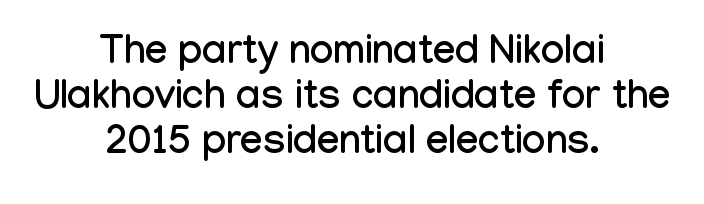
The image shows 40 px condensed sans-serif type, upright; set centered, tight line spacing (1.12x), normal letter spacing, not underlined; low stroke contrast and a medium x-height.
